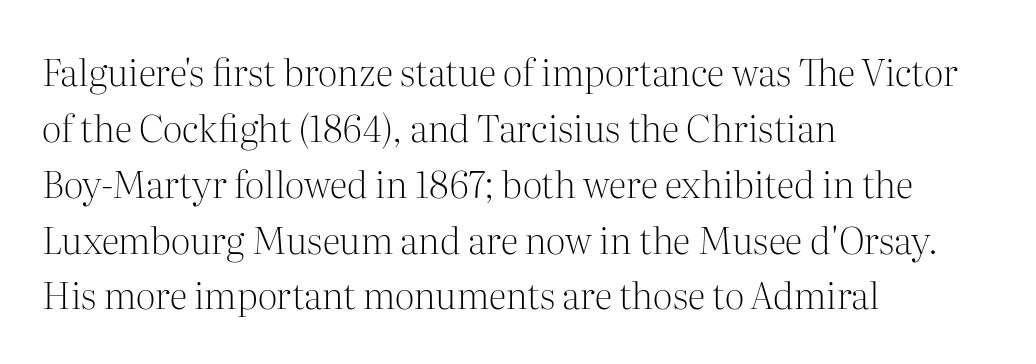
Q: Is the text bold? A: No.
Q: Is the text italic (slanted)? A: No, it is upright.
Q: Is the typeface a serif or a sans-serif typeface? A: Serif.
Q: Is the text underlined? A: No.
Q: How is the paragraph aligned? A: Left-aligned.
Q: Is the spacing between letters normal or unusually wide? A: Normal.
Q: Is the spacing between lines tight, normal or loose? A: Normal.
Q: Width (condensed, normal, or wide)? A: Normal.
Q: Stroke contrast? A: Medium.
Q: x-height? A: Medium.
Q: Monospaced? A: No.
